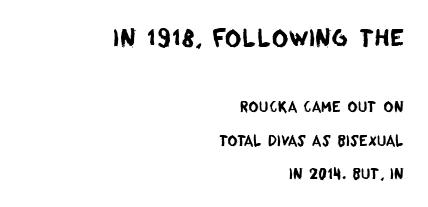
This sample trades compactness for vertical openness between lines. In CSS terms this would be text-align: right. Descenders are the only things crossing below the line. The face used here appears at its bigger size in the upper chunk.
